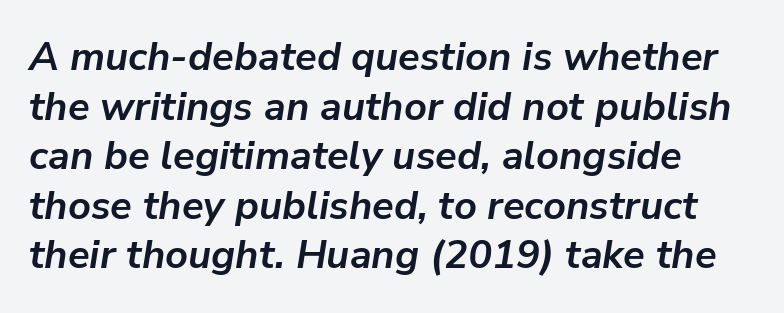
The font's italic variant was chosen for this text. The foot of each line stays bare and open. Weight: bold. The gaps between neighbouring characters are ordinary and unremarkable. Looks like regular typesetting: each glyph gets only the width it needs. Which margin do the lines hug? The left one — the right edge is uneven.
